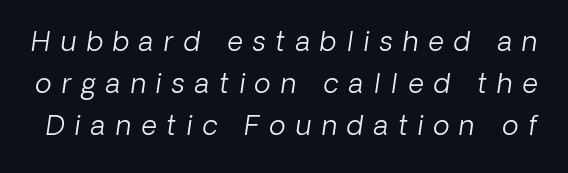
Q: Is the text bold? A: No.
Q: Is the text underlined? A: No.
Q: Is the spacing between letters normal or unusually wide? A: Unusually wide.
Q: Is the spacing between lines tight, normal or loose? A: Normal.
